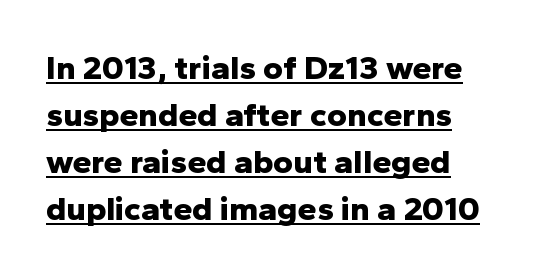
{"serif": "no", "italic": "no", "bold": "yes", "weight": "bold", "width": "normal", "stroke_contrast": "low", "x_height": "medium", "monospaced": "no", "underline": "yes", "align": "left", "line_spacing": "normal", "line_spacing_ratio": 1.38, "letter_spacing": "normal", "letter_spacing_em": 0.0, "glyph_px": 34}
